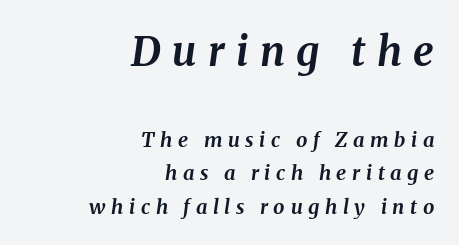
Yep, that's italic — everything's leaning. The gap between lines stays unmarked. The more generous point size was reserved for the upper chunk. This sample is right-justified, so line beginnings fall wherever the words allow. Is the letter spacing exaggerated? Yes — the characters are pushed far apart. Note the varied advance widths — an 'i' is clearly narrower than an 'm'.
